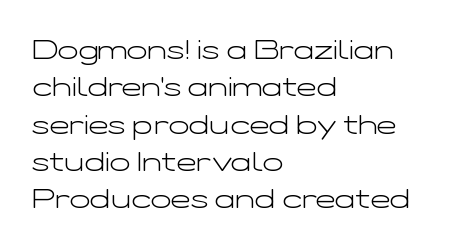
Q: Is the text bold? A: No.
Q: Is the text italic (slanted)? A: No, it is upright.
Q: Is the text underlined? A: No.
Q: How is the paragraph aligned? A: Left-aligned.
Q: Is the spacing between letters normal or unusually wide? A: Normal.
Q: Is the spacing between lines tight, normal or loose? A: Normal.
